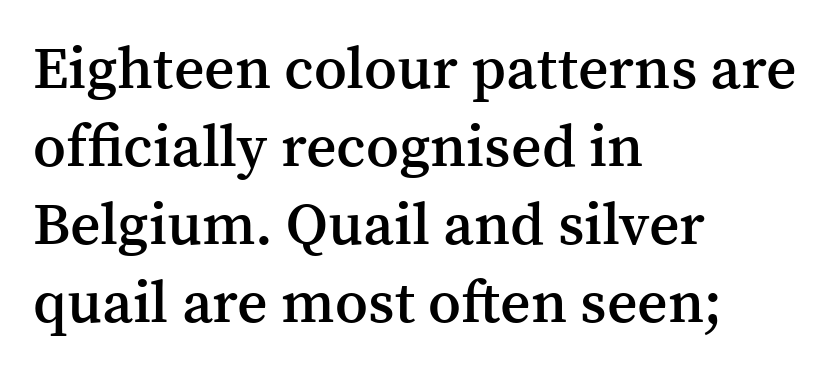
The image shows 59 px semibold serif type, upright; set left-aligned, normal line spacing (1.32x), normal letter spacing, not underlined; medium stroke contrast and a medium x-height.
